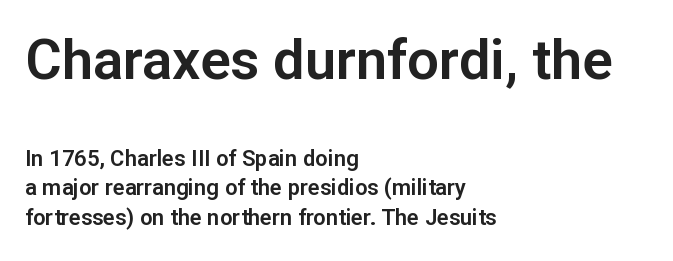
The strip under each line holds only bare page. The rendering shrinks the type as you move from the upper chunk to the lower. The setting favours the left margin, as ordinary paragraphs usually do. You could not count columns in this text — the font is proportionally spaced. To sum up the face: it is a sans, with no serifs. Students, observe: this is what conventionally led text looks like.
